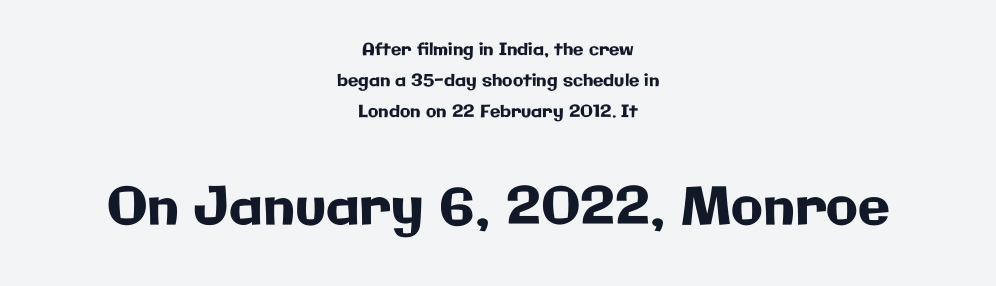
The image shows 52 px sans-serif type, upright; set centered, line spacing 1.82x, normal letter spacing, not underlined; the second (bottom) block is 3.06x larger; low stroke contrast and a medium x-height.
